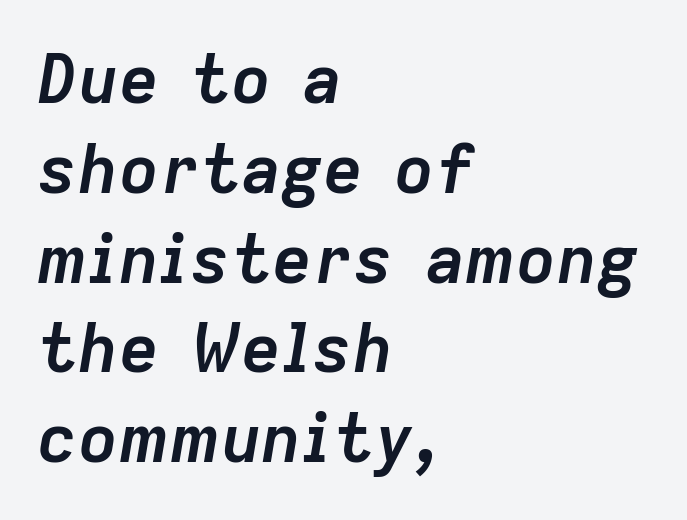
Descenders are the only things crossing below the line. Is this a fixed-width face? No — the glyphs have proportional, varying widths. Students, observe: this is what conventionally led text looks like. You'd pick this weight for a headline — it's a proper bold.
